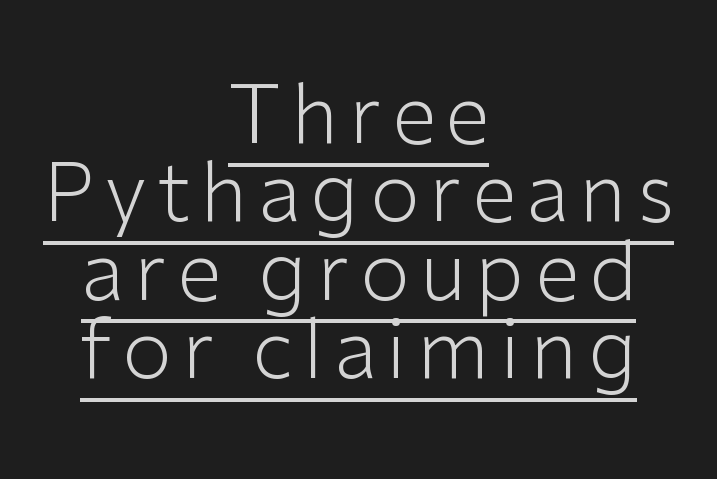
The words here are underlined. Baseline-to-baseline distance is barely more than the letter height. Looks like regular typesetting: each glyph gets only the width it needs. This rendering employs a face without finishing strokes, i.e., a sans-serif. The weight tops out at a normal text grade.
